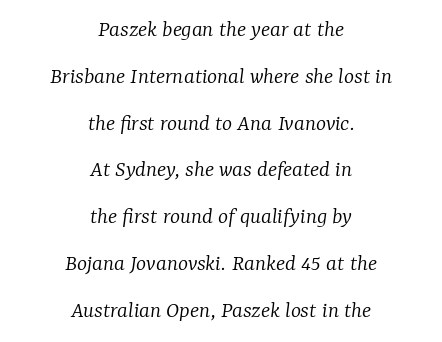
Lines of text with bare space underneath. Summary of vertical rhythm: relaxed, with wide interline spacing. Compared with a flush-left layout, this one balances lines on the center instead. Does extra space separate the letters? No, they use regular spacing. Counters stay open thanks to moderate or lighter strokes. The font's italic variant was chosen for this text.
